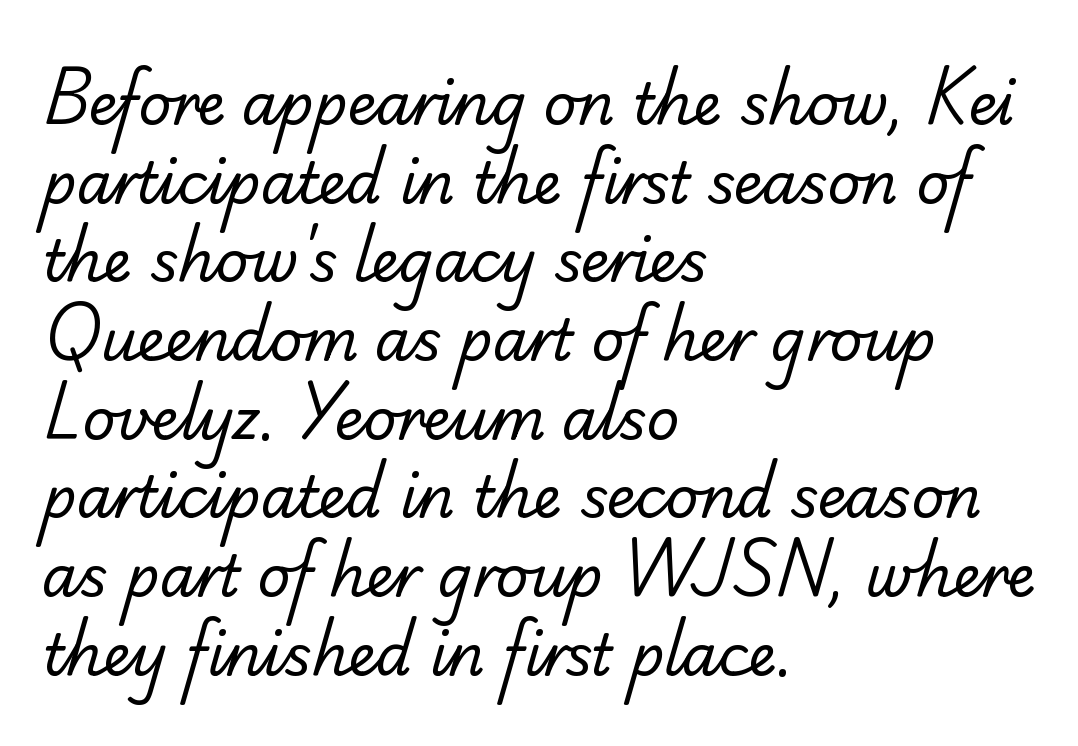
{"serif": "no", "bold": "no", "weight": "regular", "width": "normal", "stroke_contrast": "low", "x_height": "small", "monospaced": "no", "underline": "no", "align": "left", "line_spacing": "normal", "line_spacing_ratio": 1.38, "letter_spacing": "normal", "letter_spacing_em": 0.0, "glyph_px": 57}
